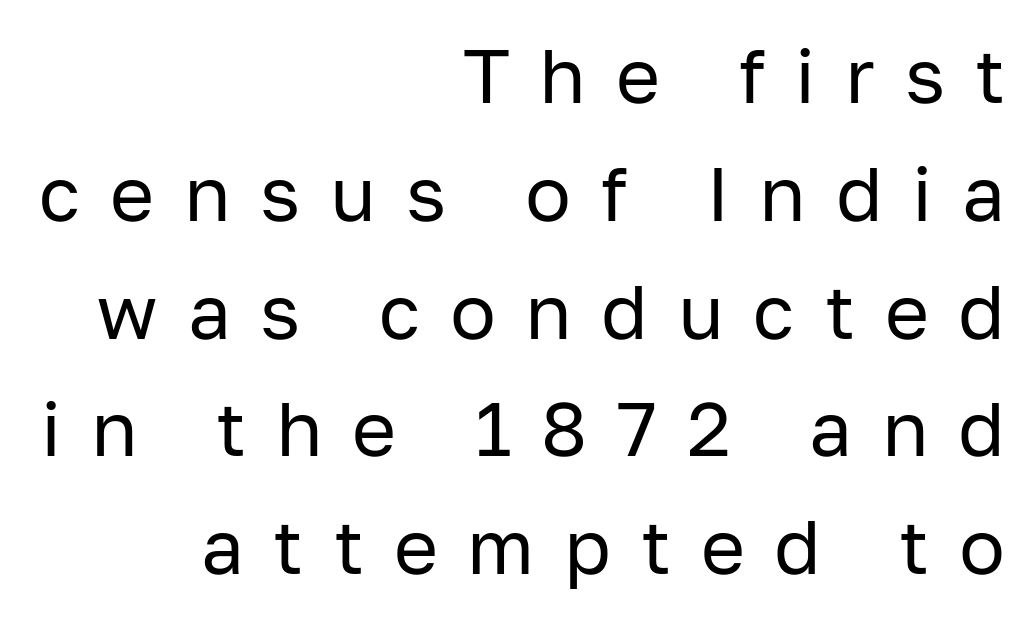
Ordinary non-slanted type is in use. Character widths vary here, with narrow letters taking less room than wide ones. The gaps between neighbouring characters are conspicuously large. What kind of face is this? One without serifs — a sans.
